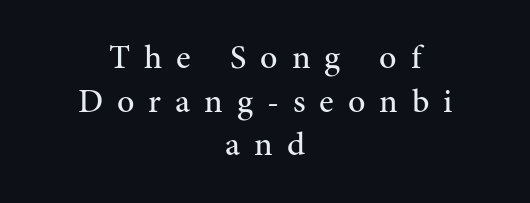
The image shows 34 px regular-weight serif type, upright; set centered, normal line spacing (1.28x), unusually wide letter spacing (+0.41 em), not underlined; medium stroke contrast and a medium x-height.
